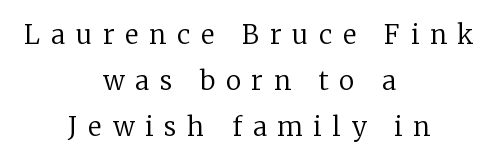
You could only call the tracking loose — the letters float apart. The weight would be labelled regular, book, light, or lighter still. Lines of text with bare space underneath. Typeset on center — no edge is straight. Every character sits straight up, as roman type does.
